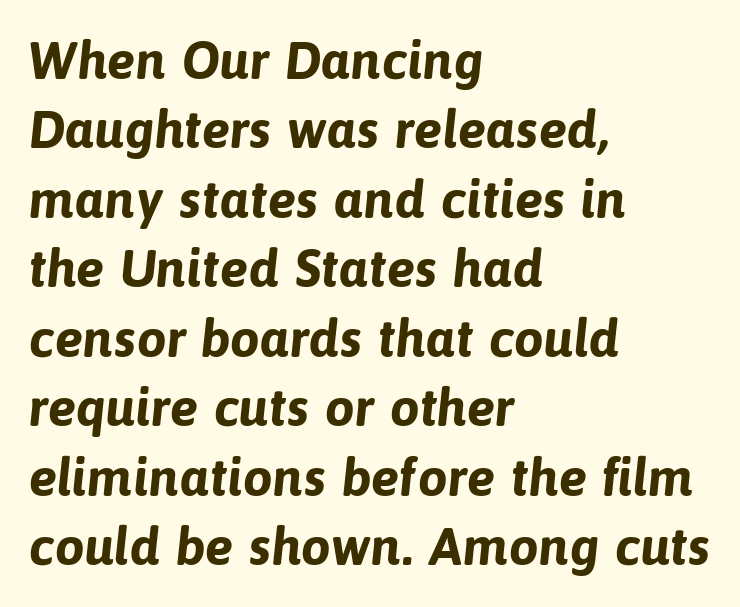
The image shows 53 px bold sans-serif type; set left-aligned, normal line spacing (1.31x), normal letter spacing, not underlined; low stroke contrast and a medium x-height.
